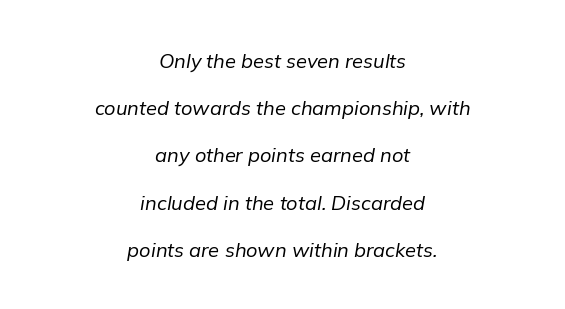
Anything drawn beneath the words? Only blank space. Is the block centered? Yes — each line is placed symmetrically about the middle. Look at the tracking — it's just the regular setting, nothing added. A great deal of white space separates one row of letters from the next. The glyphs look as if they've been sheared to an angle.
